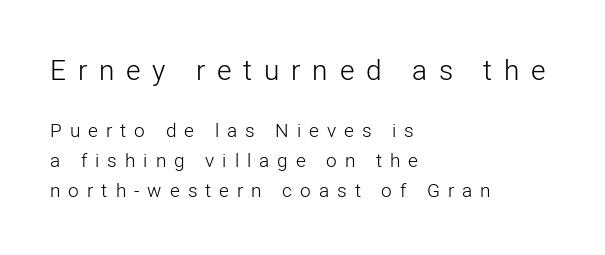
{"serif": "no", "italic": "no", "bold": "no", "weight": "light", "width": "normal", "stroke_contrast": "low", "x_height": "medium", "monospaced": "no", "underline": "no", "align": "left", "line_spacing": "normal", "line_spacing_ratio": 1.58, "letter_spacing": "wide", "letter_spacing_em": 0.42, "larger_block": "first", "size_ratio": 1.47, "glyph_px": 28}
